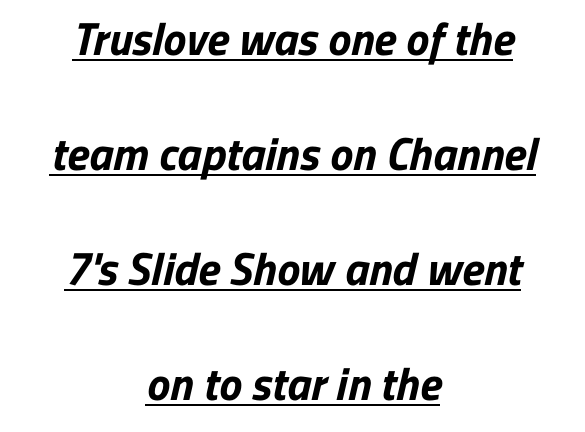
Serifs: no, the terminals of the letterforms are clean. I'd describe the lettering as bold — thick and assertive. Casual observation: everything's sitting right in the middle. The rendering uses the underline text-decoration. Leading is clearly above the norm, producing a sparse column.
